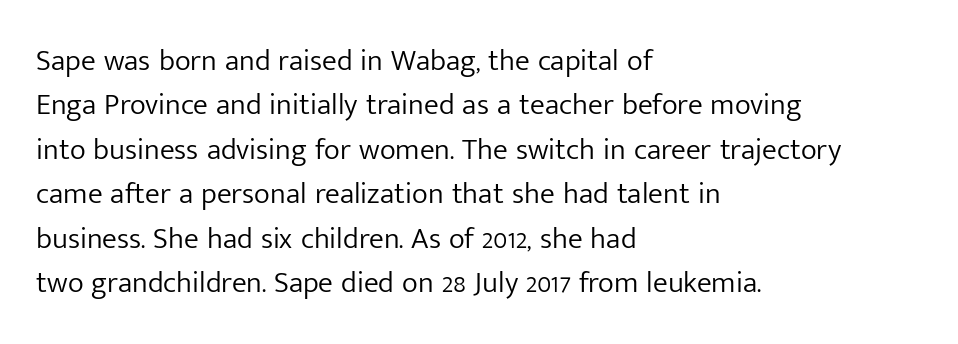
The image shows 30 px light sans-serif type, upright; set left-aligned, normal line spacing (1.48x), normal letter spacing, not underlined; low stroke contrast and a medium x-height.
